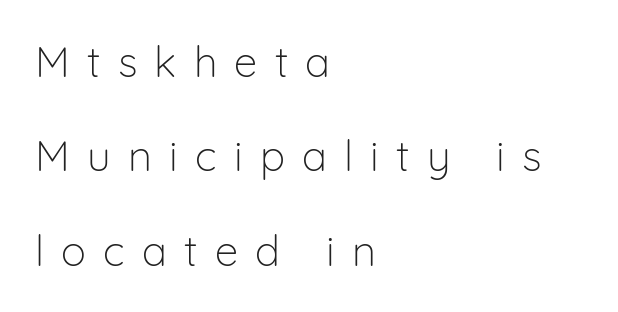
The image shows 42 px light sans-serif type, upright; set left-aligned, loose line spacing (2.25x), unusually wide letter spacing (+0.41 em), not underlined; low stroke contrast and a medium x-height.
